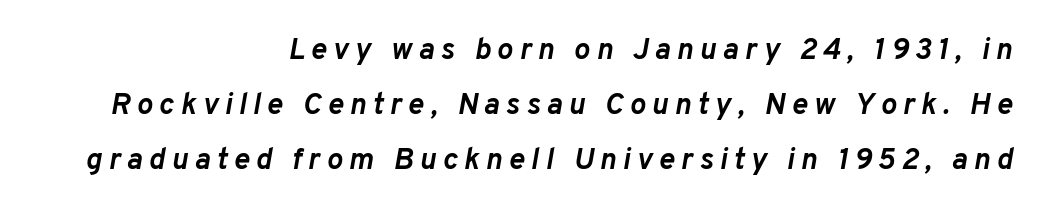
You can tell it's italic because the verticals aren't actually vertical. Each letter keeps its own natural width here, so spacing adapts to shape. These lines stack with their right ends in a neat column. Notice how thick the strokes are: this is what a full bold looks like.
